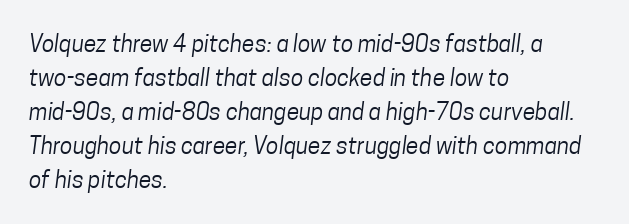
{"bold": "no", "underline": "no", "align": "left", "line_spacing": "normal", "line_spacing_ratio": 1.48, "letter_spacing": "normal", "letter_spacing_em": 0.0, "glyph_px": 23}
